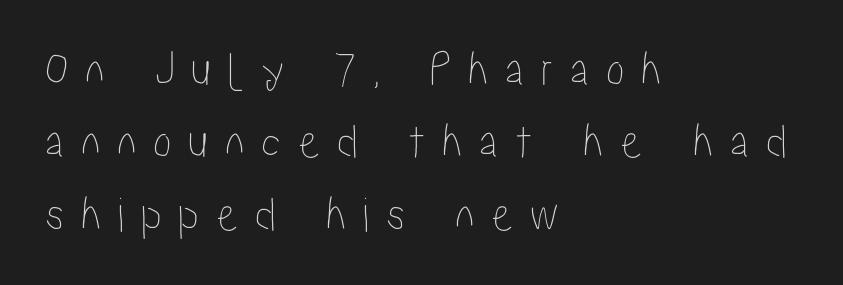
Q: Is the text italic (slanted)? A: No, it is upright.
Q: Is the text underlined? A: No.
Q: How is the paragraph aligned? A: Left-aligned.
Q: Is the spacing between letters normal or unusually wide? A: Unusually wide.
Q: Is the spacing between lines tight, normal or loose? A: Normal.
Q: Width (condensed, normal, or wide)? A: Condensed.
Q: Stroke contrast? A: Low.
Q: x-height? A: Medium.
Q: Monospaced? A: No.
